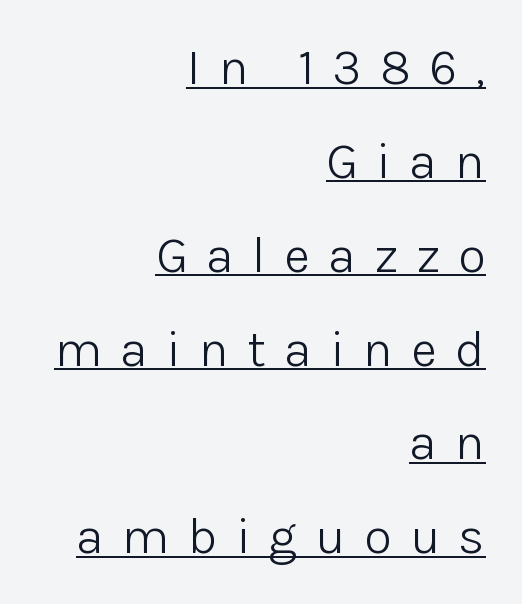
Q: Is the text bold? A: No.
Q: Is the text italic (slanted)? A: No, it is upright.
Q: Is the typeface a serif or a sans-serif typeface? A: Sans-serif.
Q: Is the text underlined? A: Yes.
Q: How is the paragraph aligned? A: Right-aligned.
Q: Is the spacing between letters normal or unusually wide? A: Unusually wide.
Q: Width (condensed, normal, or wide)? A: Normal.
Q: Stroke contrast? A: Low.
Q: x-height? A: Medium.
Q: Monospaced? A: No.
